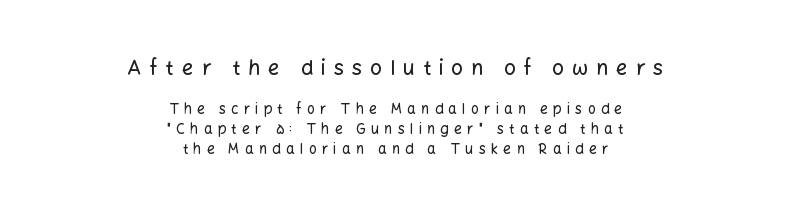
{"italic": "no", "underline": "no", "align": "center", "line_spacing": "normal", "line_spacing_ratio": 1.41, "letter_spacing": "wide", "letter_spacing_em": 0.37, "larger_block": "first", "size_ratio": 1.5, "glyph_px": 21}
